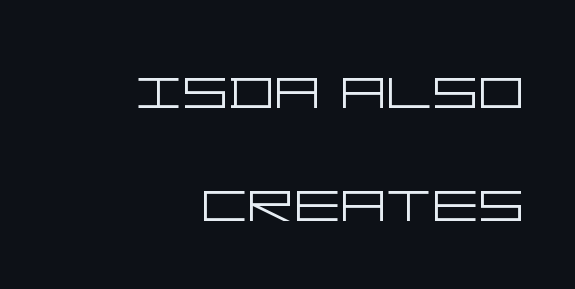
{"serif": "no", "italic": "no", "bold": "no", "weight": "light", "width": "wide", "stroke_contrast": "low", "x_height": "large", "underline": "no", "align": "right", "line_spacing": "normal", "line_spacing_ratio": 1.57, "letter_spacing": "normal", "letter_spacing_em": 0.0, "glyph_px": 72}
